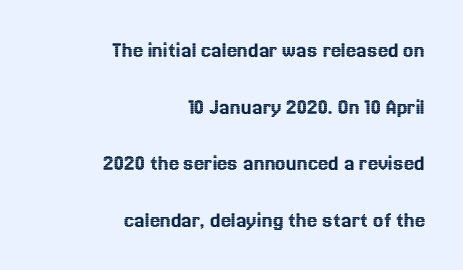
{"italic": "no", "underline": "no", "align": "right", "line_spacing": "loose", "line_spacing_ratio": 2.46, "letter_spacing": "normal", "letter_spacing_em": 0.0, "glyph_px": 23}
